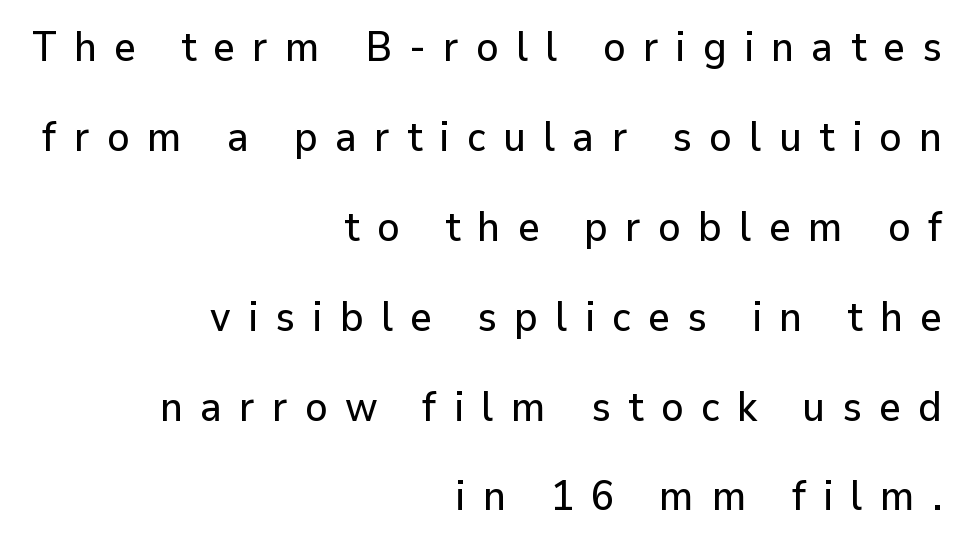
The image shows 42 px sans-serif type, upright; set right-aligned, loose line spacing (2.14x), unusually wide letter spacing (+0.41 em), not underlined; low stroke contrast and a medium x-height.
